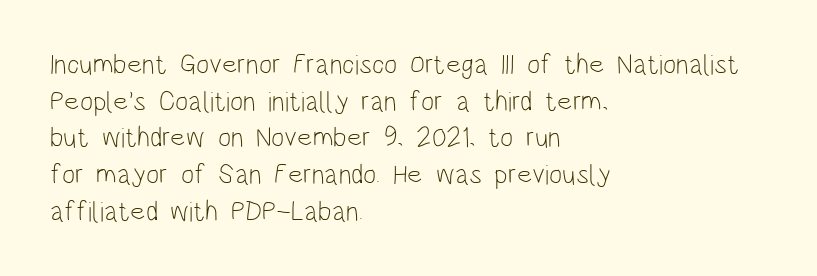
Q: Is the text bold? A: No.
Q: Is the text italic (slanted)? A: No, it is upright.
Q: Is the typeface a serif or a sans-serif typeface? A: Sans-serif.
Q: Is the text underlined? A: No.
Q: How is the paragraph aligned? A: Left-aligned.
Q: Is the spacing between letters normal or unusually wide? A: Normal.
Q: Is the spacing between lines tight, normal or loose? A: Normal.
Q: Width (condensed, normal, or wide)? A: Condensed.
Q: Stroke contrast? A: Low.
Q: x-height? A: Large.
Q: Monospaced? A: No.
